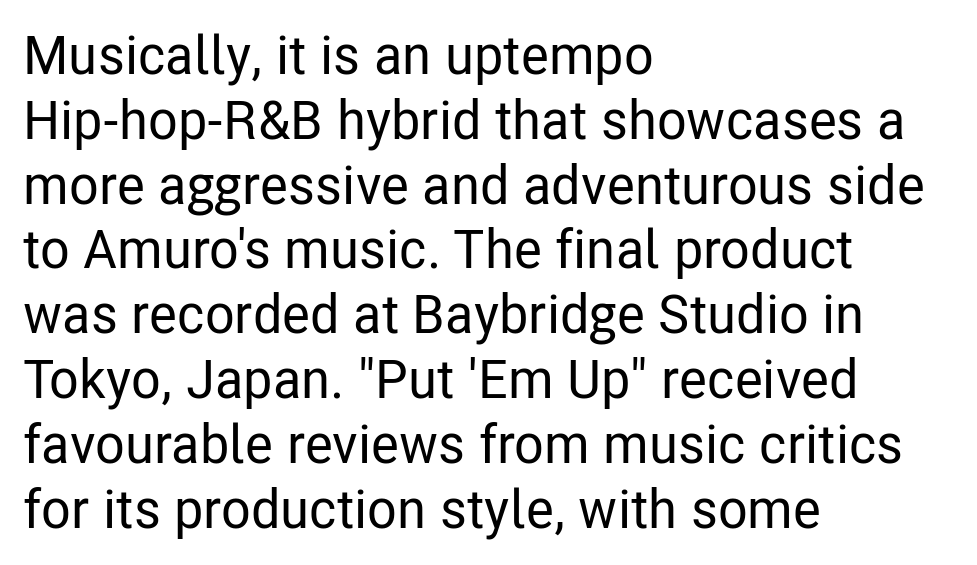
Unmarked baselines from the first word to the last. In terms of letterform style, serifs are entirely absent. Visually the block forms a straight wall on the left and a jagged coastline on the right. The lettering stays uniformly vertical, giving the passage a roman look. Honestly, the letter spacing is just normal — you wouldn't notice it.
